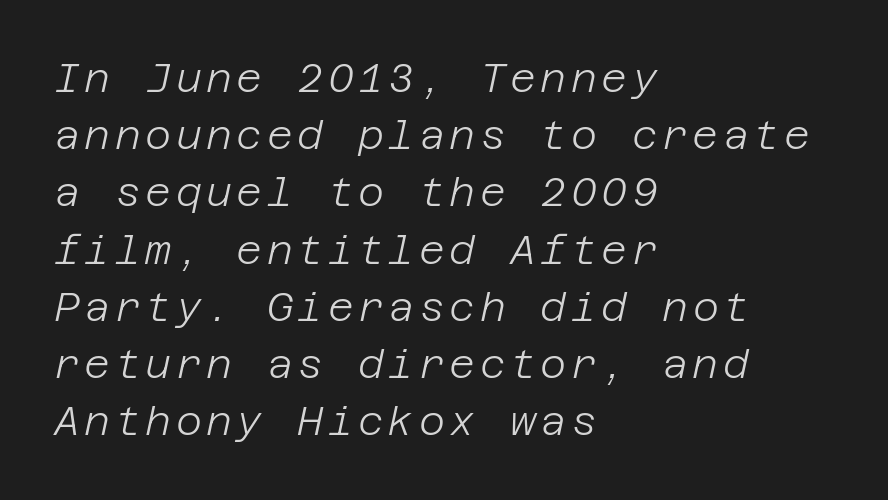
The rows are spaced the way most documents space them. The rendering applies a slant to the glyphs. The font sits on the lighter half of the weight spectrum, regular included. Line starts are locked; line ends wander.
